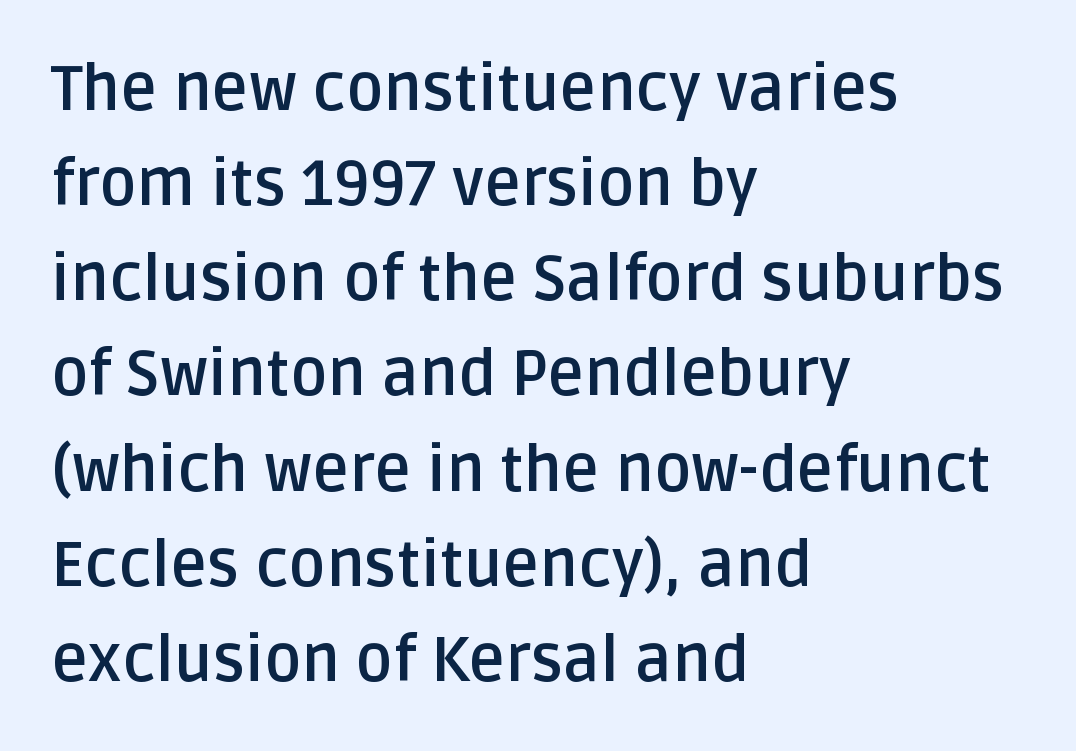
The font is running at its bold setting. Characters follow at the spacing the type designer built in. The specimen omits any rule beneath the text block's lines. Looks like regular typesetting: each glyph gets only the width it needs. Horizontal bands of white between lines are of average thickness.
